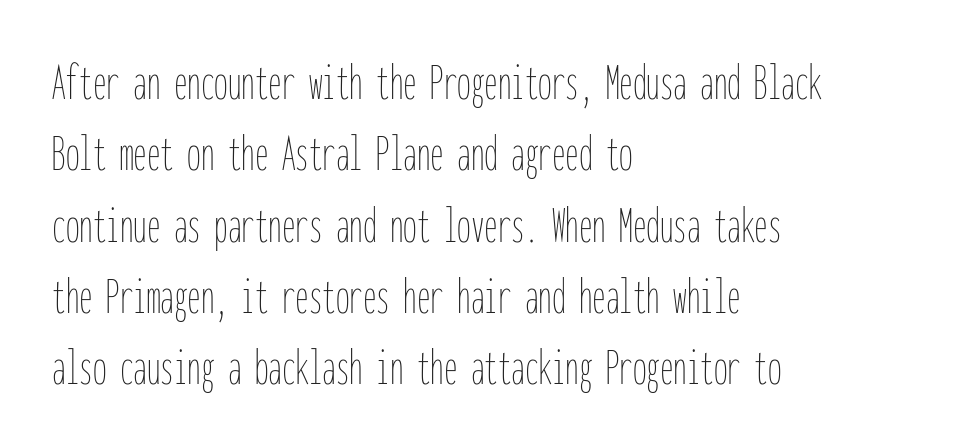
Q: Is the text bold? A: No.
Q: Is the text italic (slanted)? A: No, it is upright.
Q: Is the text underlined? A: No.
Q: How is the paragraph aligned? A: Left-aligned.
Q: Is the spacing between letters normal or unusually wide? A: Normal.
Q: Is the spacing between lines tight, normal or loose? A: Normal.
Q: Width (condensed, normal, or wide)? A: Condensed.
Q: Stroke contrast? A: Low.
Q: x-height? A: Medium.
Q: Monospaced? A: Yes.
